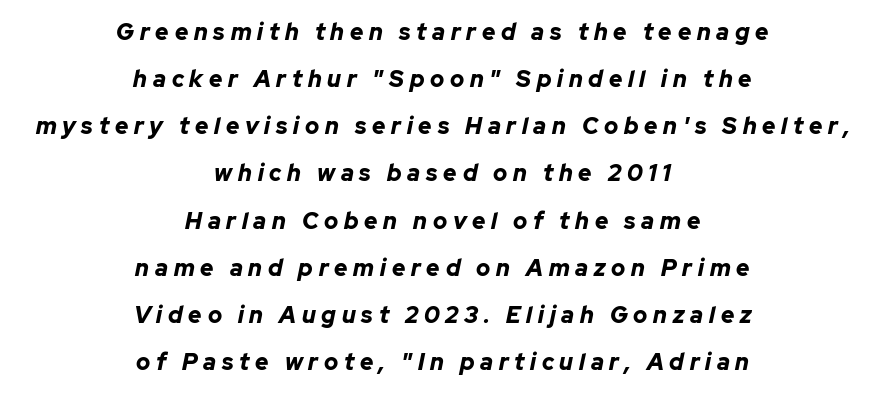
{"italic": "yes", "lean": "right", "slant_degrees": 12, "bold": "yes", "underline": "no", "align": "center", "line_spacing": "loose", "line_spacing_ratio": 2.05, "letter_spacing": "wide", "letter_spacing_em": 0.25, "glyph_px": 23}
